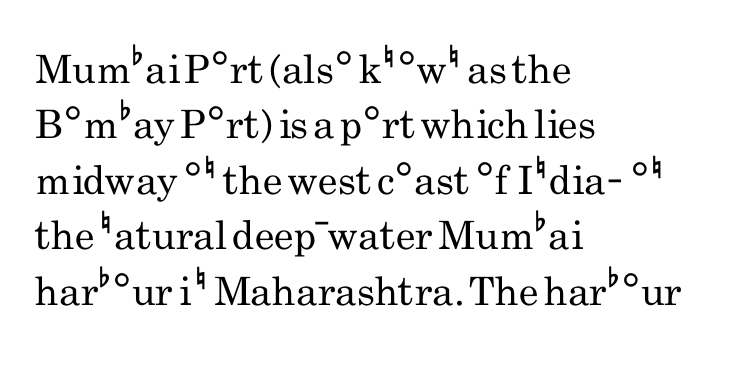
The image shows 39 px regular-weight, condensed sans-serif type, upright; set left-aligned, normal line spacing (1.42x), normal letter spacing, not underlined; low stroke contrast and a small x-height.
